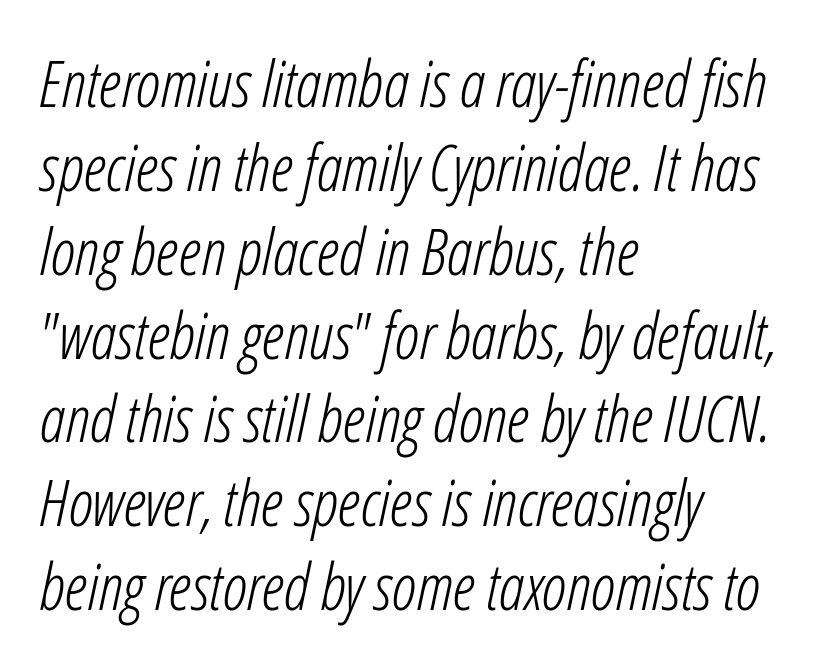
Q: Is the text bold? A: No.
Q: Is the text italic (slanted)? A: Yes, it leans right by about 12 degrees.
Q: Is the text underlined? A: No.
Q: How is the paragraph aligned? A: Left-aligned.
Q: Is the spacing between letters normal or unusually wide? A: Normal.
Q: Is the spacing between lines tight, normal or loose? A: Normal.
Q: Width (condensed, normal, or wide)? A: Condensed.
Q: Stroke contrast? A: Low.
Q: x-height? A: Medium.
Q: Monospaced? A: No.
